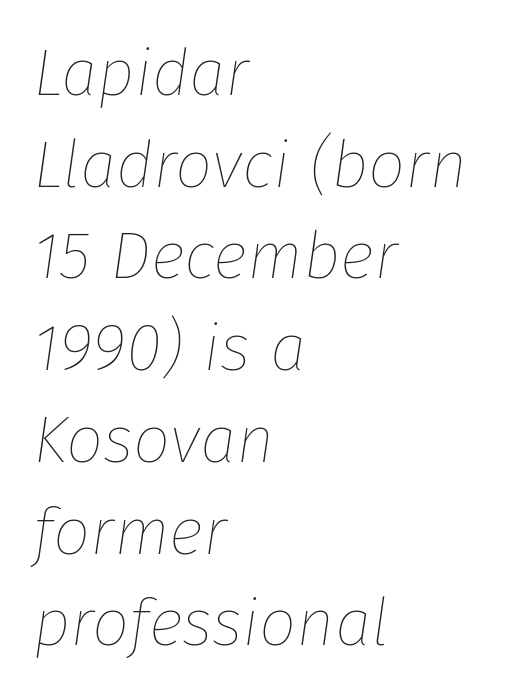
{"italic": "yes", "lean": "right", "slant_degrees": 8, "bold": "no", "weight": "thin", "width": "normal", "stroke_contrast": "low", "x_height": "medium", "monospaced": "no", "underline": "no", "align": "left", "line_spacing": "normal", "line_spacing_ratio": 1.39, "letter_spacing": "normal", "letter_spacing_em": 0.0, "glyph_px": 66}
